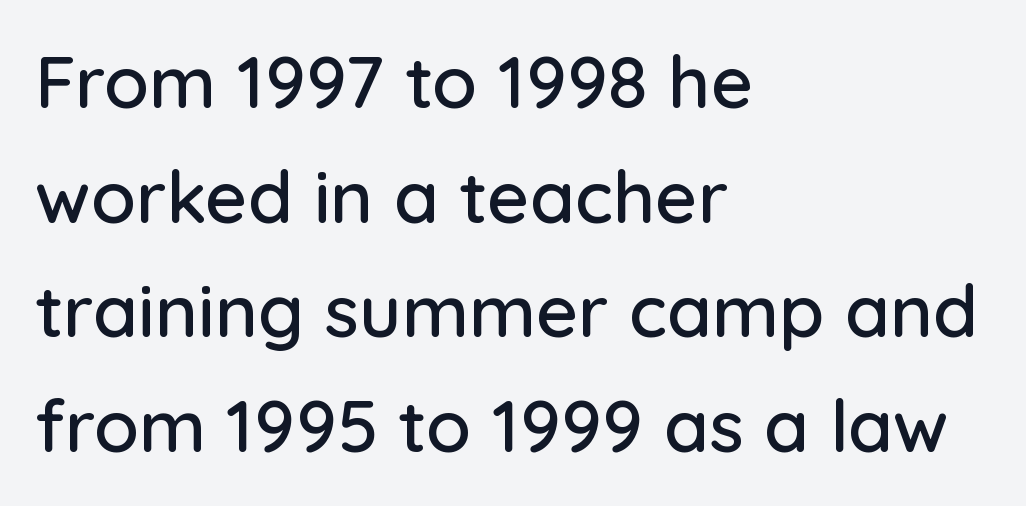
The image shows 73 px sans-serif type, upright; set left-aligned, normal line spacing (1.57x), normal letter spacing, not underlined; low stroke contrast and a medium x-height.
